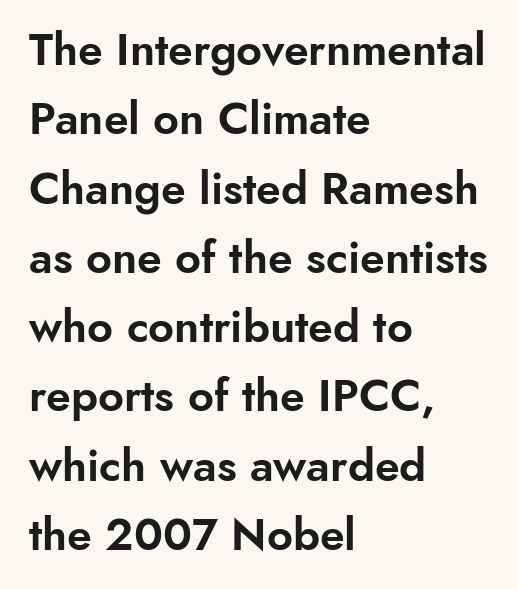
Q: Is the text italic (slanted)? A: No, it is upright.
Q: Is the typeface a serif or a sans-serif typeface? A: Sans-serif.
Q: Is the text underlined? A: No.
Q: How is the paragraph aligned? A: Left-aligned.
Q: Is the spacing between letters normal or unusually wide? A: Normal.
Q: Is the spacing between lines tight, normal or loose? A: Normal.
Q: Width (condensed, normal, or wide)? A: Normal.
Q: Stroke contrast? A: Low.
Q: x-height? A: Small.
Q: Monospaced? A: No.
